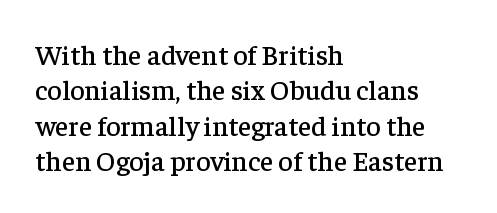
Q: Is the text italic (slanted)? A: No, it is upright.
Q: Is the typeface a serif or a sans-serif typeface? A: Serif.
Q: Is the text underlined? A: No.
Q: How is the paragraph aligned? A: Left-aligned.
Q: Is the spacing between letters normal or unusually wide? A: Normal.
Q: Is the spacing between lines tight, normal or loose? A: Normal.
Q: Width (condensed, normal, or wide)? A: Normal.
Q: Stroke contrast? A: Low.
Q: x-height? A: Medium.
Q: Monospaced? A: No.
